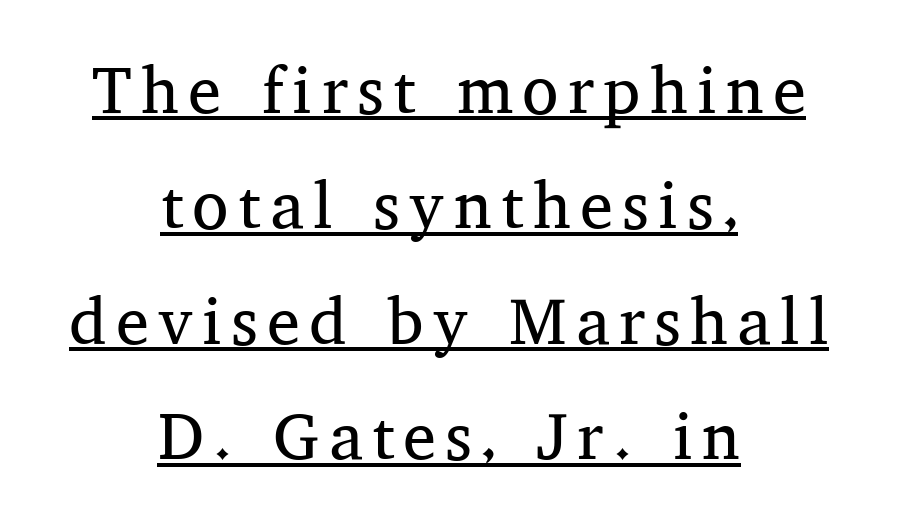
{"serif": "yes", "italic": "no", "bold": "no", "weight": "regular", "width": "normal", "stroke_contrast": "medium", "x_height": "medium", "monospaced": "no", "underline": "yes", "align": "center", "line_spacing_ratio": 1.75, "glyph_px": 66}
